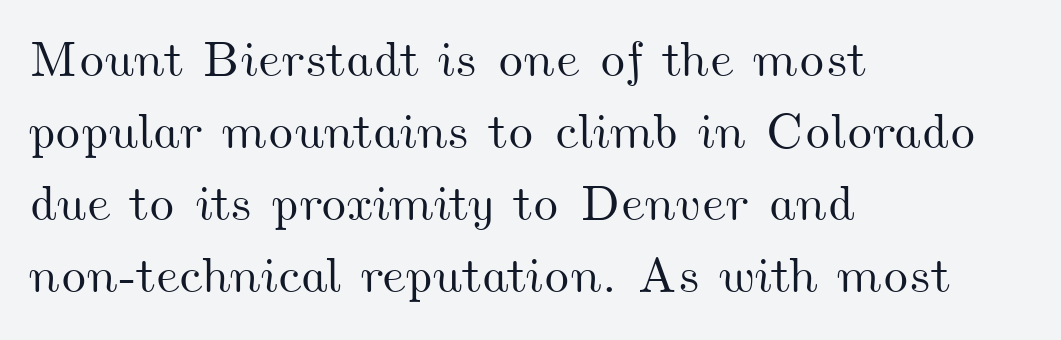
The image shows 50 px wide type; set left-aligned, normal line spacing (1.44x), normal letter spacing, not underlined; medium stroke contrast and a small x-height.
